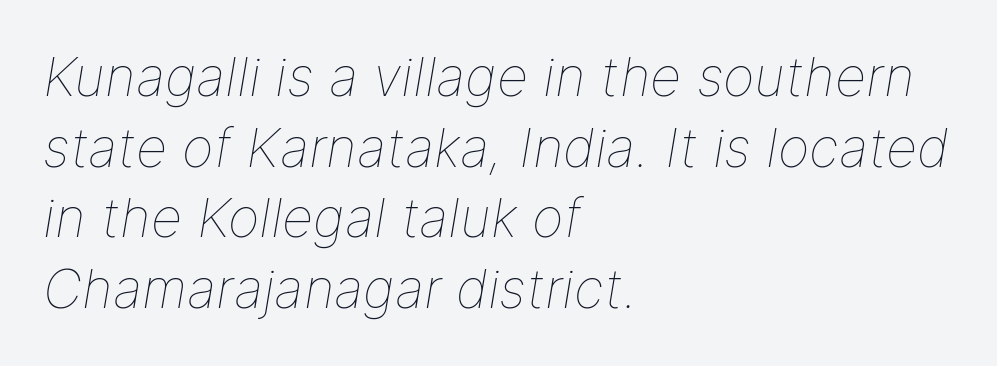
The image shows 54 px thin type, italic (leaning right); set left-aligned, normal line spacing (1.31x), normal letter spacing, not underlined; low stroke contrast and a medium x-height.
